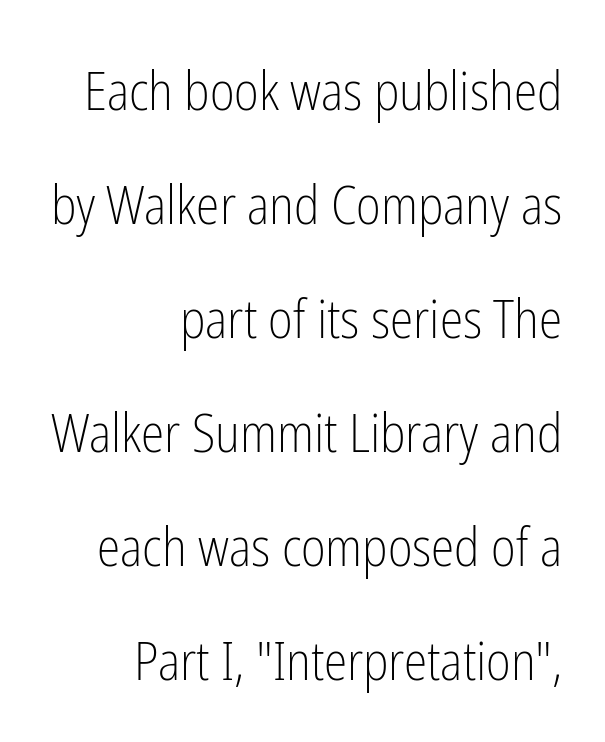
The image shows 53 px light, condensed sans-serif type, upright; set right-aligned, loose line spacing (2.15x), normal letter spacing, not underlined; low stroke contrast and a medium x-height.
